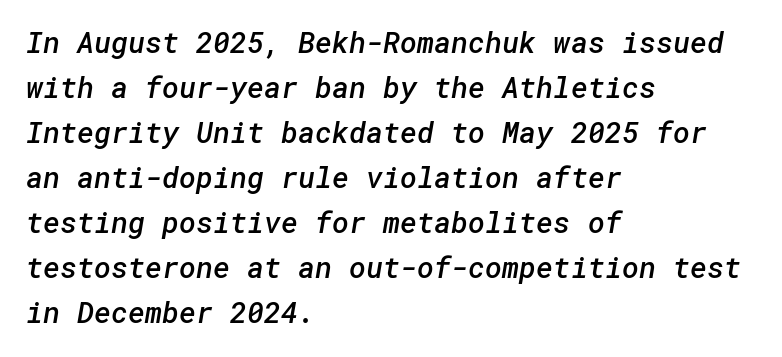
The image shows 29 px semibold sans-serif type; set left-aligned, normal line spacing (1.55x), normal letter spacing, not underlined; low stroke contrast and a medium x-height.
